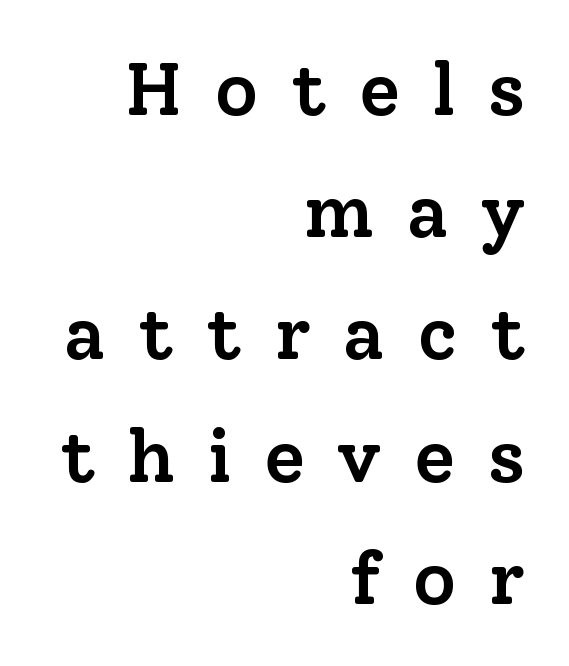
Q: Is the text bold? A: Semi-bold.
Q: Is the text italic (slanted)? A: No, it is upright.
Q: Is the typeface a serif or a sans-serif typeface? A: Serif.
Q: Is the text underlined? A: No.
Q: How is the paragraph aligned? A: Right-aligned.
Q: Is the spacing between letters normal or unusually wide? A: Unusually wide.
Q: Is the spacing between lines tight, normal or loose? A: Normal.
Q: Width (condensed, normal, or wide)? A: Normal.
Q: Stroke contrast? A: Low.
Q: x-height? A: Medium.
Q: Monospaced? A: No.
